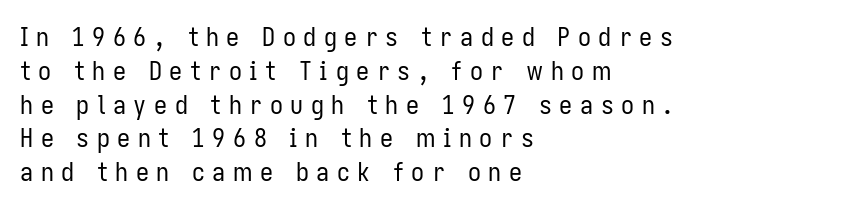
The image shows 26 px text type, upright; set left-aligned, normal line spacing (1.3x), unusually wide letter spacing (+0.29 em), not underlined.
